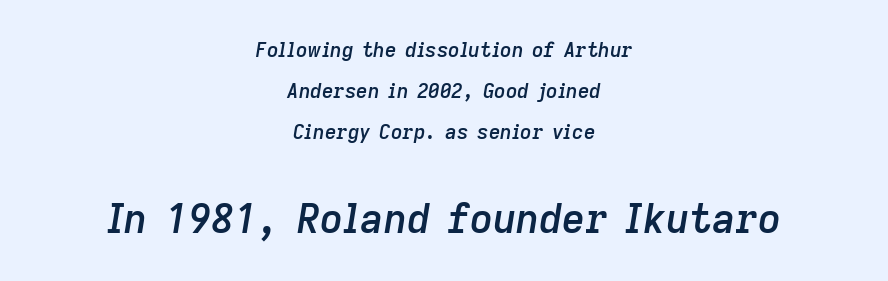
Top chunk: small. Bottom chunk: large. The type is set solid horizontally, with unmodified tracking. The text carries the slant typical of an italic or oblique font. Is this a fixed-width face? No — the glyphs have proportional, varying widths. Students, this is semibold: more ink than regular, less than bold. The strip under each line holds only bare page.
